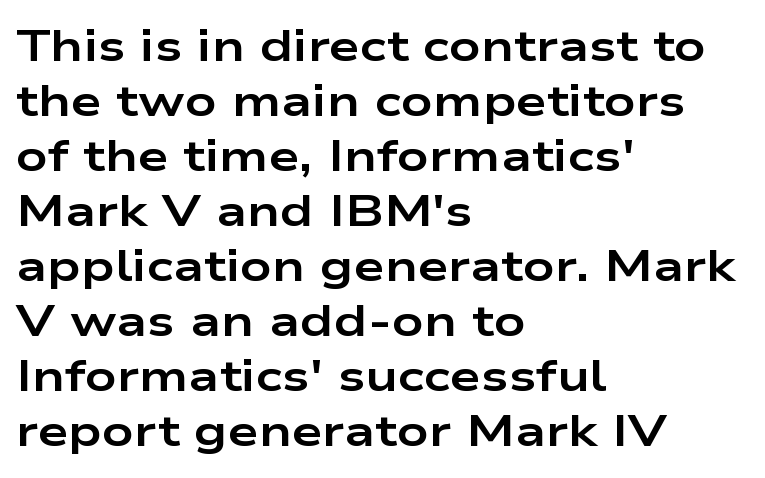
The image shows 44 px bold, wide sans-serif type, upright; set left-aligned, normal line spacing (1.25x), normal letter spacing, not underlined; low stroke contrast and a medium x-height.
